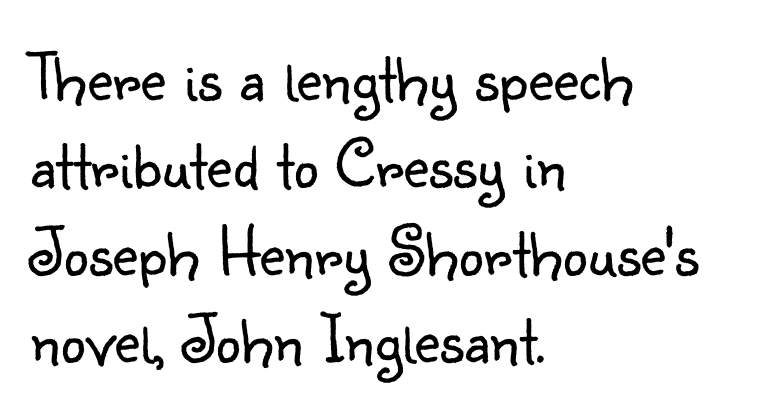
The space between consecutive lines is moderate. This rendering features lettering with no underline. How are the letters spaced? Ordinarily, with no added tracking. Look at the bottom of the vertical strokes: they stop flat, with no serifs. No extra ink here — the face is not bold. Posture: straight, roman, zero tilt.
